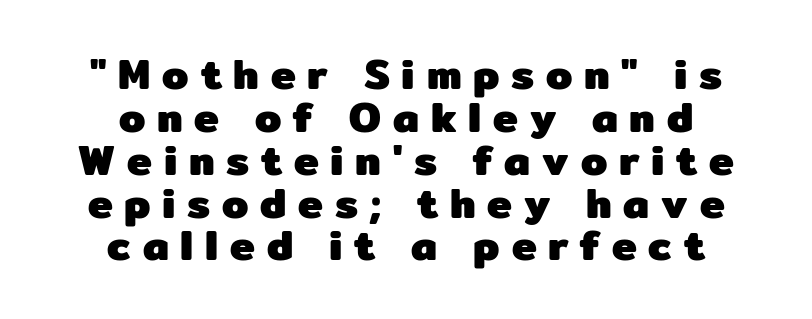
Q: Is the text bold? A: Yes.
Q: Is the text italic (slanted)? A: No, it is upright.
Q: Is the typeface a serif or a sans-serif typeface? A: Sans-serif.
Q: Is the text underlined? A: No.
Q: How is the paragraph aligned? A: Centered.
Q: Is the spacing between letters normal or unusually wide? A: Unusually wide.
Q: Is the spacing between lines tight, normal or loose? A: Tight.
Q: Width (condensed, normal, or wide)? A: Normal.
Q: Stroke contrast? A: Low.
Q: x-height? A: Medium.
Q: Monospaced? A: No.
